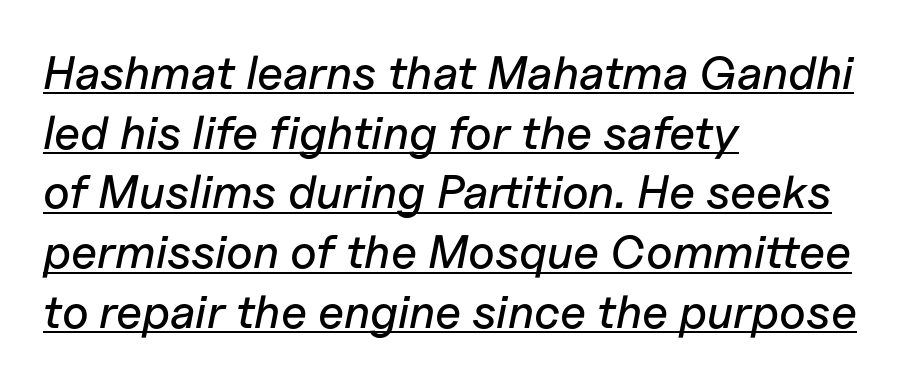
The image shows 47 px text type, italic (leaning right); set left-aligned, normal line spacing (1.27x), normal letter spacing, underlined; low stroke contrast and a medium x-height.
